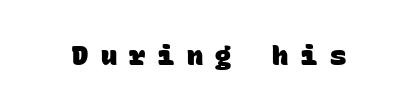
Q: Is the text bold? A: Yes.
Q: Is the text underlined? A: No.
Q: Is the spacing between letters normal or unusually wide? A: Unusually wide.
